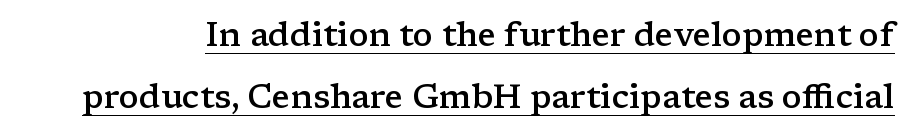
This sample carries an underscore along the baseline area. A serif font was chosen for this passage. Stems and bowls a touch heavier than normal — semibold. The face used here is proportionally spaced, like ordinary book or web type. The type sits square on the baseline with zero lean.
